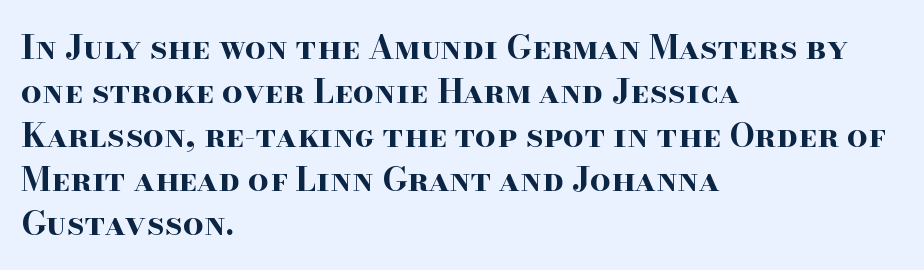
Does the leading feel generous? No, just average. Students, note that the glyphs here touch the page at normal intervals. Plain, unruled lines of type. The passage shown is typed in a proportional face where columns would drift. If you drew a line through each stem, it would be perfectly vertical.
